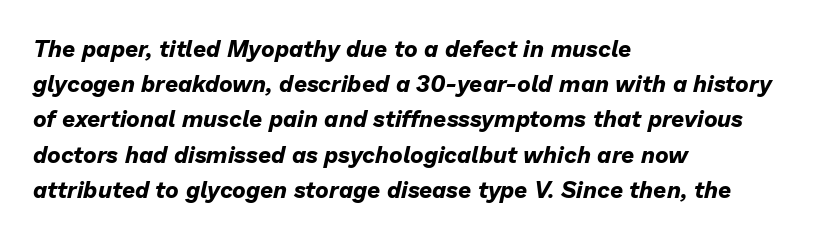
Quick note: italic. Underline: absent. The compositor pushed each line to the left boundary. The rendering uses a moderate line-height, typical for paragraphs. Bold? Absolutely — the strokes are thick and heavy.
